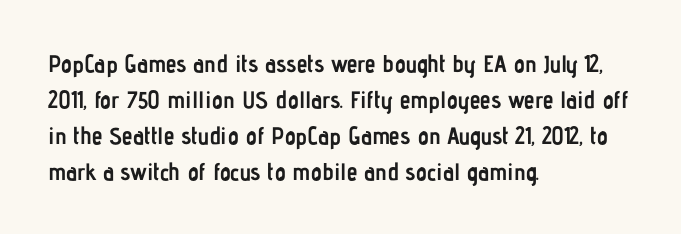
{"italic": "no", "bold": "yes", "underline": "no", "align": "left", "line_spacing": "normal", "line_spacing_ratio": 1.5, "letter_spacing": "normal", "letter_spacing_em": 0.0, "glyph_px": 24}
